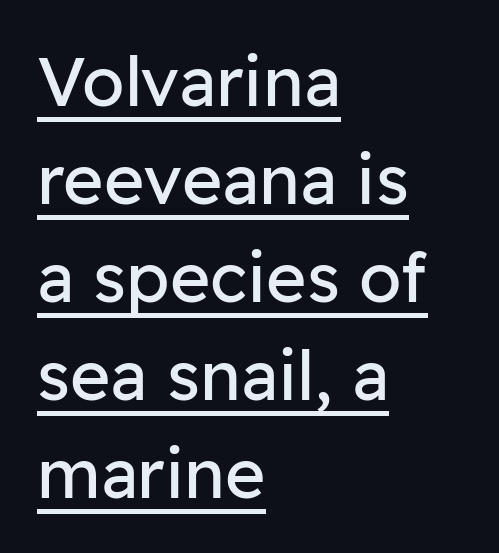
Q: Is the text bold? A: No.
Q: Is the text italic (slanted)? A: No, it is upright.
Q: Is the typeface a serif or a sans-serif typeface? A: Sans-serif.
Q: Is the text underlined? A: Yes.
Q: How is the paragraph aligned? A: Left-aligned.
Q: Is the spacing between letters normal or unusually wide? A: Normal.
Q: Is the spacing between lines tight, normal or loose? A: Normal.
Q: Width (condensed, normal, or wide)? A: Normal.
Q: Stroke contrast? A: Low.
Q: x-height? A: Medium.
Q: Monospaced? A: No.
